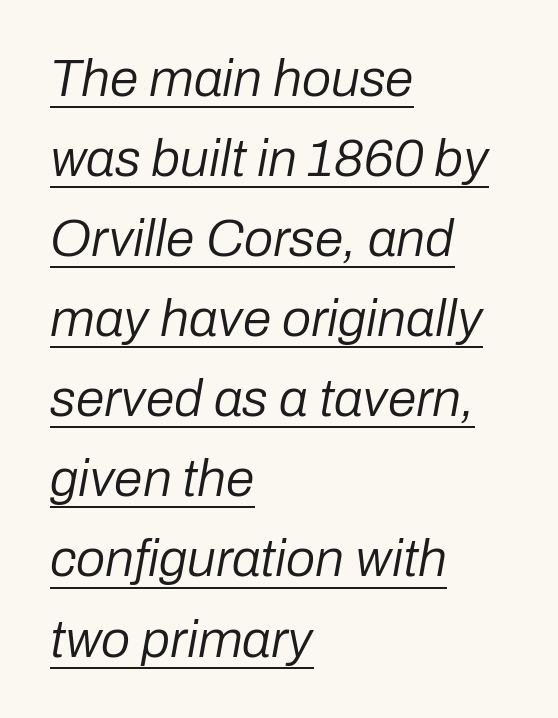
Q: Is the text bold? A: No.
Q: Is the text italic (slanted)? A: Yes, it leans right by about 10 degrees.
Q: Is the text underlined? A: Yes.
Q: How is the paragraph aligned? A: Left-aligned.
Q: Is the spacing between letters normal or unusually wide? A: Normal.
Q: Is the spacing between lines tight, normal or loose? A: Normal.
Q: Width (condensed, normal, or wide)? A: Normal.
Q: Stroke contrast? A: Low.
Q: x-height? A: Medium.
Q: Monospaced? A: No.
